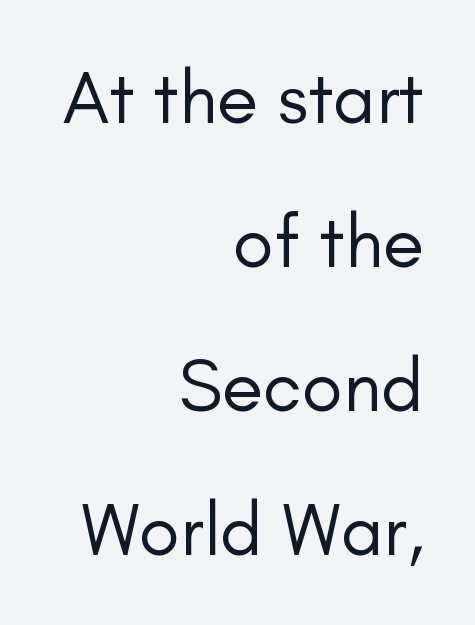
The image shows 75 px regular-weight sans-serif type, upright; set right-aligned, loose line spacing (1.92x), normal letter spacing, not underlined; low stroke contrast and a small x-height.
